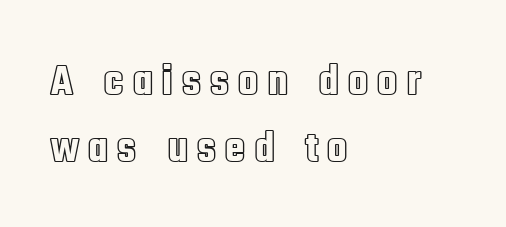
Q: Is the text italic (slanted)? A: No, it is upright.
Q: Is the text underlined? A: No.
Q: How is the paragraph aligned? A: Left-aligned.
Q: Is the spacing between lines tight, normal or loose? A: Normal.
Q: Width (condensed, normal, or wide)? A: Condensed.
Q: x-height? A: Large.
Q: Monospaced? A: No.
